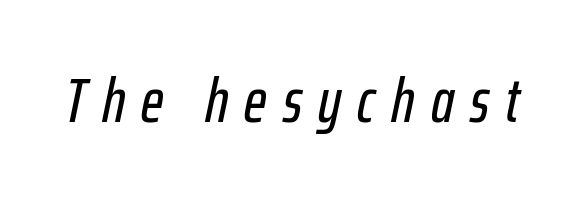
Q: Is the text italic (slanted)? A: Yes, it leans right by about 12 degrees.
Q: Is the text underlined? A: No.
Q: Is the spacing between letters normal or unusually wide? A: Unusually wide.
Q: Width (condensed, normal, or wide)? A: Condensed.
Q: Stroke contrast? A: Low.
Q: x-height? A: Medium.
Q: Monospaced? A: No.
